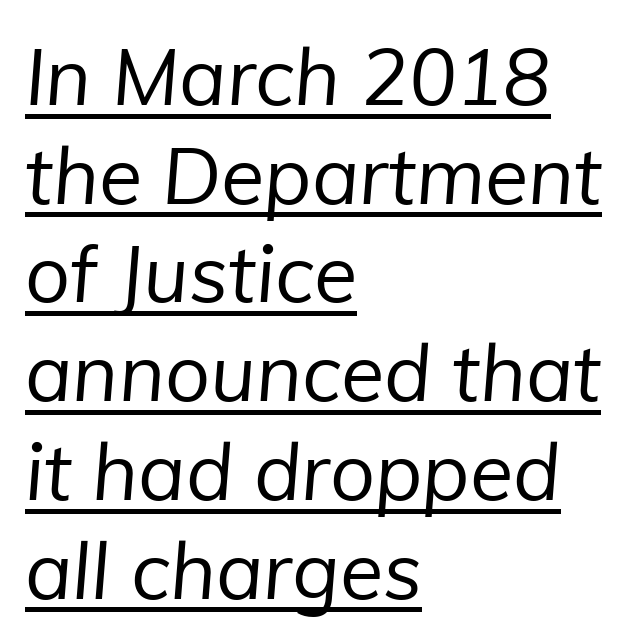
{"serif": "no", "bold": "no", "weight": "regular", "width": "normal", "stroke_contrast": "low", "x_height": "medium", "monospaced": "no", "underline": "yes", "align": "left", "line_spacing": "normal", "line_spacing_ratio": 1.25, "letter_spacing": "normal", "letter_spacing_em": 0.0, "glyph_px": 79}
